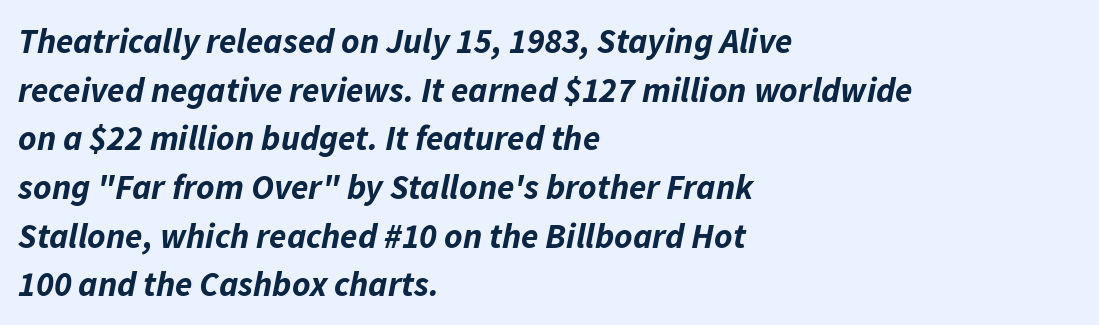
The image shows 35 px bold type, italic (leaning right); set left-aligned, normal line spacing (1.39x), normal letter spacing, not underlined; low stroke contrast and a medium x-height.
